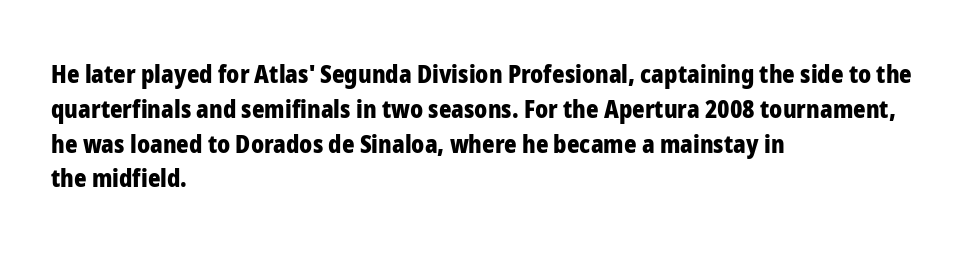
{"italic": "no", "bold": "yes", "underline": "no", "align": "left", "line_spacing": "normal", "line_spacing_ratio": 1.45, "letter_spacing": "normal", "letter_spacing_em": 0.0, "glyph_px": 24}
